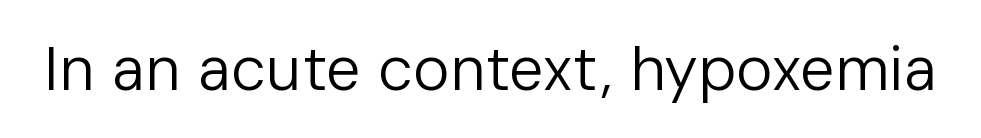
Q: Is the text bold? A: No.
Q: Is the text italic (slanted)? A: No, it is upright.
Q: Is the typeface a serif or a sans-serif typeface? A: Sans-serif.
Q: Is the text underlined? A: No.
Q: Is the spacing between letters normal or unusually wide? A: Normal.
Q: Width (condensed, normal, or wide)? A: Normal.
Q: Stroke contrast? A: Low.
Q: x-height? A: Medium.
Q: Monospaced? A: No.
